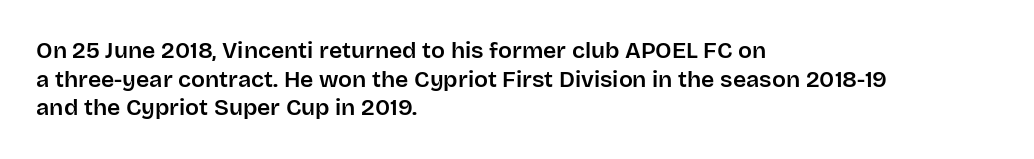
{"italic": "no", "underline": "no", "align": "left", "line_spacing_ratio": 1.24, "letter_spacing": "normal", "letter_spacing_em": 0.0, "glyph_px": 23}
